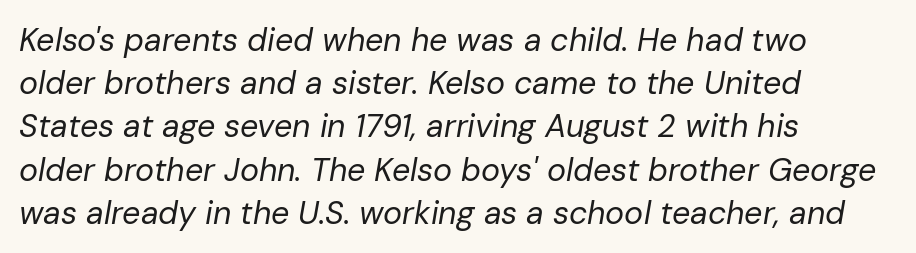
Q: Is the text bold? A: No.
Q: Is the text italic (slanted)? A: Yes, it leans right by about 10 degrees.
Q: Is the text underlined? A: No.
Q: How is the paragraph aligned? A: Left-aligned.
Q: Is the spacing between letters normal or unusually wide? A: Normal.
Q: Is the spacing between lines tight, normal or loose? A: Normal.
Q: Width (condensed, normal, or wide)? A: Normal.
Q: Stroke contrast? A: Low.
Q: x-height? A: Medium.
Q: Monospaced? A: No.
